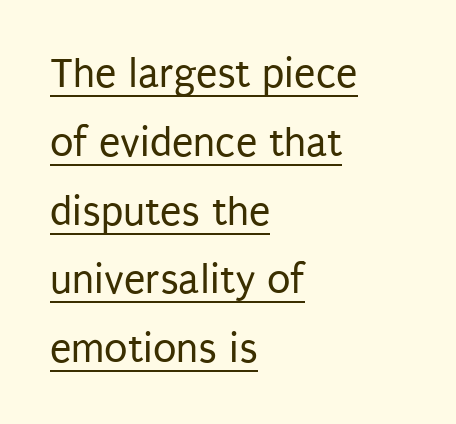
Q: Is the text bold? A: No.
Q: Is the text italic (slanted)? A: No, it is upright.
Q: Is the typeface a serif or a sans-serif typeface? A: Sans-serif.
Q: Is the text underlined? A: Yes.
Q: How is the paragraph aligned? A: Left-aligned.
Q: Is the spacing between letters normal or unusually wide? A: Normal.
Q: Is the spacing between lines tight, normal or loose? A: Normal.
Q: Width (condensed, normal, or wide)? A: Condensed.
Q: Stroke contrast? A: Low.
Q: x-height? A: Large.
Q: Monospaced? A: No.
